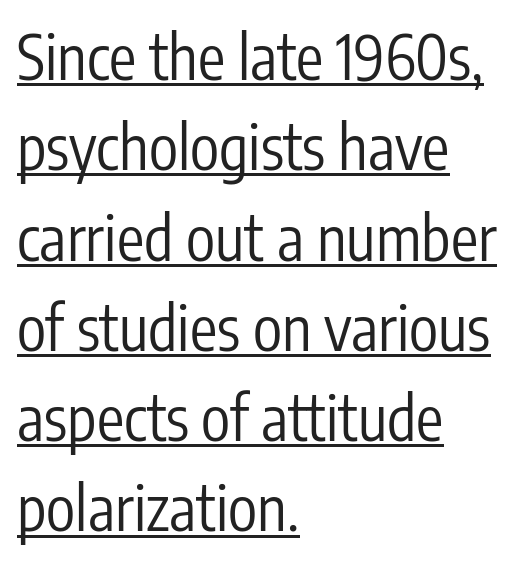
The image shows 61 px regular-weight, condensed sans-serif type, upright; set left-aligned, normal line spacing (1.48x), normal letter spacing, underlined; low stroke contrast and a medium x-height.
